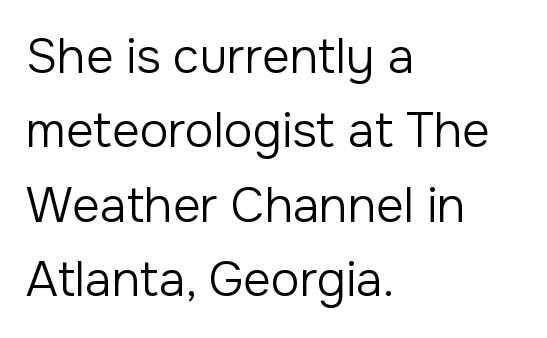
What kind of face is this? One without serifs — a sans. How would I describe the line gaps? Plain and ordinary. Tracking here is standard; glyphs follow each other at the usual distance. No extra ink here — the face is not bold. Nope, not italic — everything's standing straight. These lines are rendered in a variable-pitch font.
